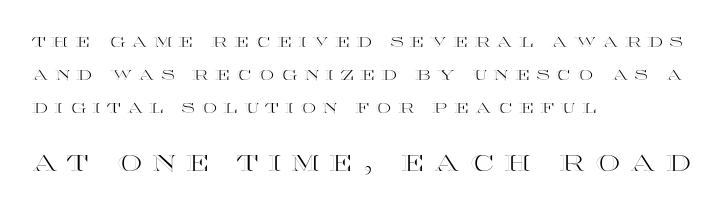
{"italic": "no", "underline": "no", "align": "left", "line_spacing": "loose", "line_spacing_ratio": 2.34, "letter_spacing": "wide", "letter_spacing_em": 0.45, "larger_block": "second", "size_ratio": 1.57, "glyph_px": 22}
